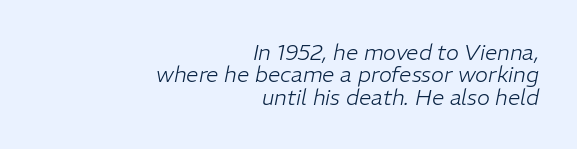
The image shows 22 px text type, italic (leaning right); set right-aligned, tight line spacing (1.02x), normal letter spacing, not underlined.
